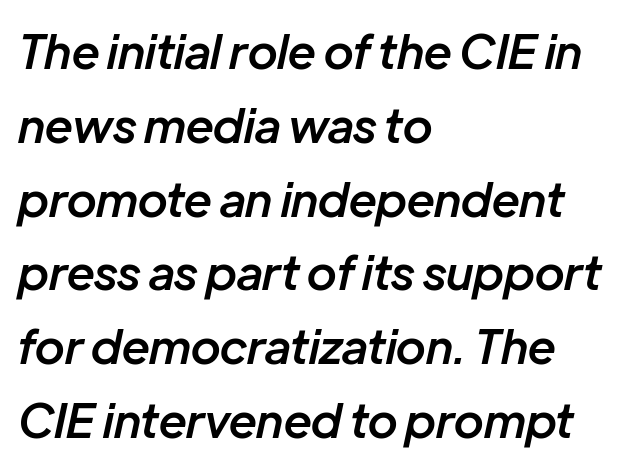
The image shows 47 px semibold type, italic (leaning right); set left-aligned, normal line spacing (1.57x), normal letter spacing, not underlined; low stroke contrast and a medium x-height.
